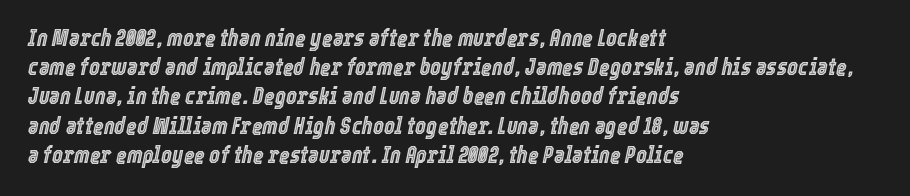
Q: Is the text italic (slanted)? A: Yes, it leans right by about 12 degrees.
Q: Is the text underlined? A: No.
Q: How is the paragraph aligned? A: Left-aligned.
Q: Is the spacing between letters normal or unusually wide? A: Normal.
Q: Is the spacing between lines tight, normal or loose? A: Normal.
